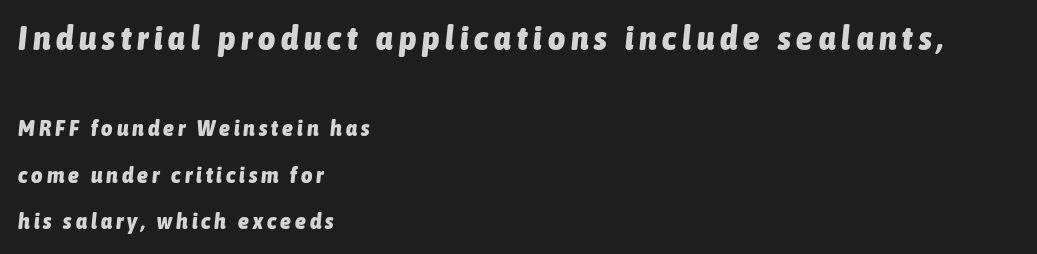
{"italic": "yes", "lean": "right", "slant_degrees": 6, "bold": "yes", "weight": "heavy", "width": "condensed", "stroke_contrast": "low", "x_height": "medium", "monospaced": "no", "underline": "no", "align": "left", "line_spacing": "loose", "line_spacing_ratio": 2.13, "larger_block": "first", "size_ratio": 1.5, "glyph_px": 33}
